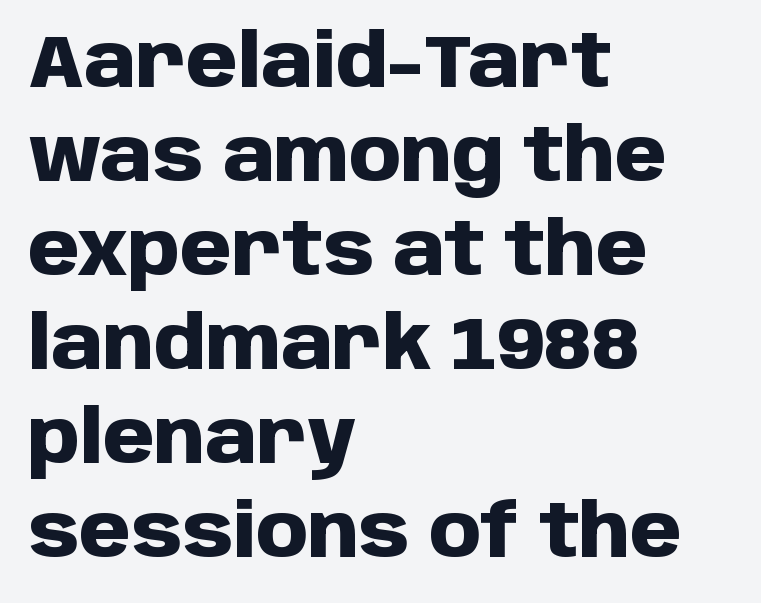
{"serif": "no", "italic": "no", "bold": "yes", "weight": "heavy", "width": "normal", "stroke_contrast": "low", "x_height": "large", "monospaced": "no", "underline": "no", "align": "left", "line_spacing": "normal", "line_spacing_ratio": 1.27, "letter_spacing": "normal", "letter_spacing_em": 0.0, "glyph_px": 74}
